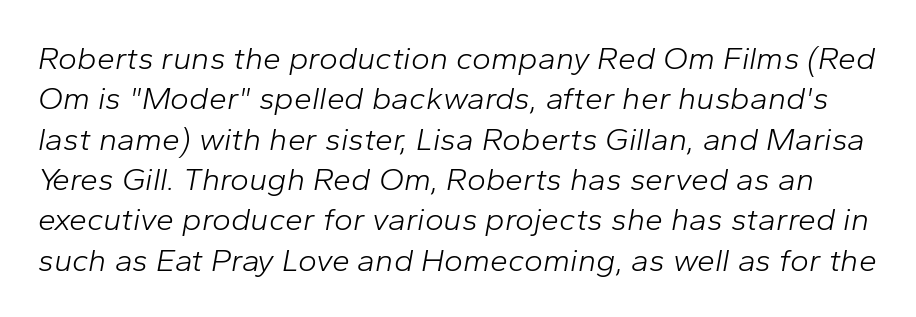
Looks like regular typesetting: each glyph gets only the width it needs. Unbolded letterforms with no extra heft. A bare baseline throughout the passage. The letters sit at their default tracking, neither squeezed nor spread.
